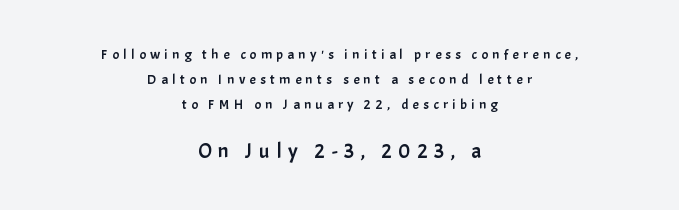
Is there any slant? The stems are plumb. The line texture is sparse and dotted thanks to wide tracking. The composition opens small and finishes big. These lines stack symmetrically, like a column narrowing and widening about its center. Decoration check: the copy has no underline.
